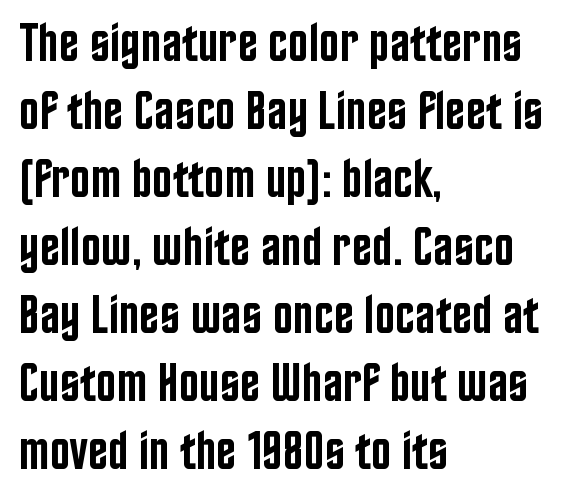
Q: Is the text bold? A: Semi-bold.
Q: Is the text italic (slanted)? A: No, it is upright.
Q: Is the typeface a serif or a sans-serif typeface? A: Sans-serif.
Q: Is the text underlined? A: No.
Q: How is the paragraph aligned? A: Left-aligned.
Q: Is the spacing between letters normal or unusually wide? A: Normal.
Q: Is the spacing between lines tight, normal or loose? A: Normal.
Q: Width (condensed, normal, or wide)? A: Condensed.
Q: Stroke contrast? A: Low.
Q: x-height? A: Large.
Q: Monospaced? A: No.
